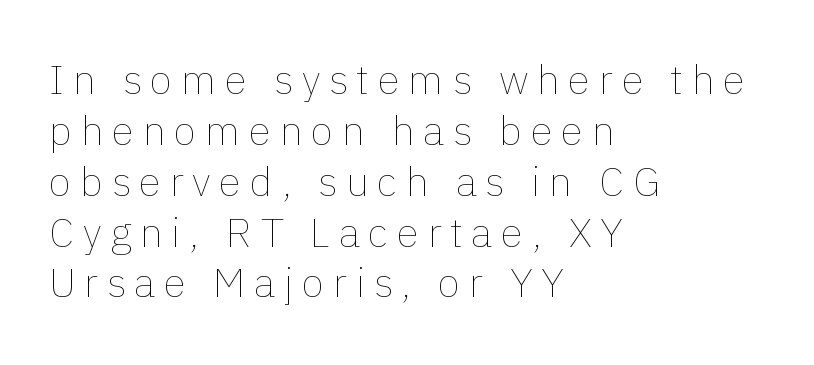
Q: Is the text bold? A: No.
Q: Is the text italic (slanted)? A: No, it is upright.
Q: Is the text underlined? A: No.
Q: How is the paragraph aligned? A: Left-aligned.
Q: Is the spacing between letters normal or unusually wide? A: Unusually wide.
Q: Width (condensed, normal, or wide)? A: Normal.
Q: Stroke contrast? A: Low.
Q: x-height? A: Medium.
Q: Monospaced? A: No.
